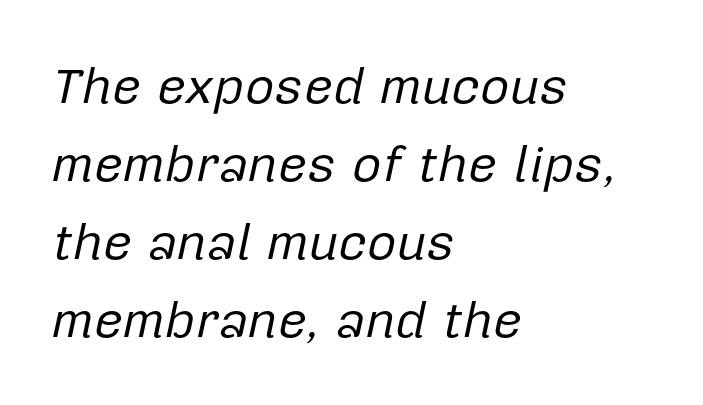
Q: Is the text bold? A: No.
Q: Is the text italic (slanted)? A: Yes, it leans right by about 12 degrees.
Q: Is the text underlined? A: No.
Q: How is the paragraph aligned? A: Left-aligned.
Q: Is the spacing between letters normal or unusually wide? A: Normal.
Q: Is the spacing between lines tight, normal or loose? A: Normal.
Q: Width (condensed, normal, or wide)? A: Normal.
Q: Stroke contrast? A: Low.
Q: x-height? A: Medium.
Q: Monospaced? A: No.
